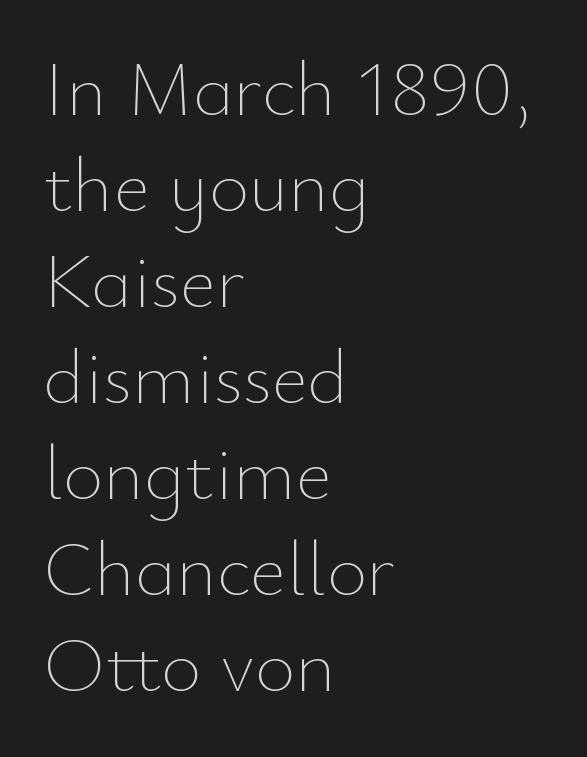
{"italic": "no", "bold": "no", "weight": "thin", "width": "normal", "stroke_contrast": "low", "x_height": "small", "monospaced": "no", "underline": "no", "align": "left", "line_spacing_ratio": 1.23, "letter_spacing": "normal", "letter_spacing_em": 0.0, "glyph_px": 78}
